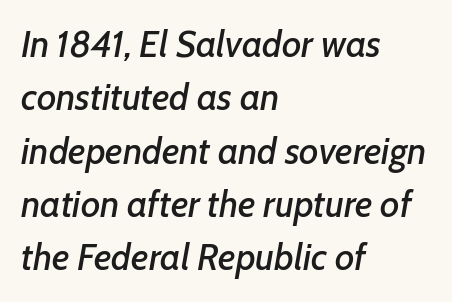
Q: Is the text italic (slanted)? A: Yes, it leans right by about 7 degrees.
Q: Is the text underlined? A: No.
Q: How is the paragraph aligned? A: Left-aligned.
Q: Is the spacing between letters normal or unusually wide? A: Normal.
Q: Is the spacing between lines tight, normal or loose? A: Normal.
Q: Width (condensed, normal, or wide)? A: Normal.
Q: Stroke contrast? A: Low.
Q: x-height? A: Medium.
Q: Monospaced? A: No.
